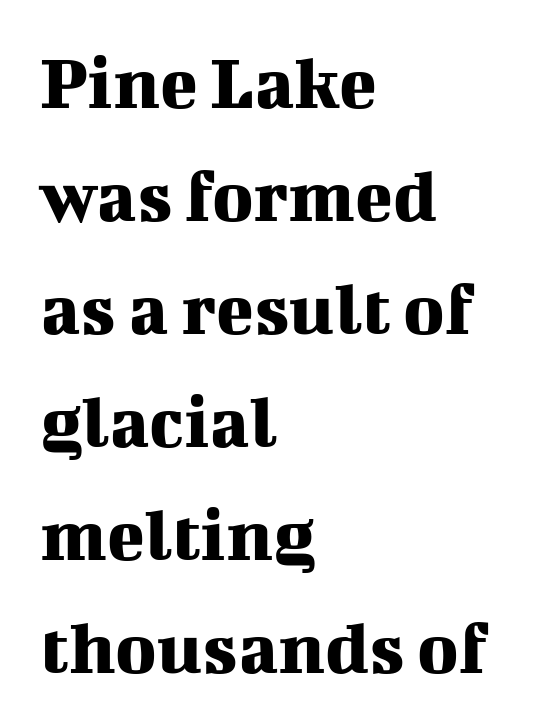
Q: Is the text italic (slanted)? A: No, it is upright.
Q: Is the typeface a serif or a sans-serif typeface? A: Serif.
Q: Is the text underlined? A: No.
Q: How is the paragraph aligned? A: Left-aligned.
Q: Is the spacing between letters normal or unusually wide? A: Normal.
Q: Is the spacing between lines tight, normal or loose? A: Normal.
Q: Width (condensed, normal, or wide)? A: Normal.
Q: Stroke contrast? A: Medium.
Q: x-height? A: Medium.
Q: Monospaced? A: No.
